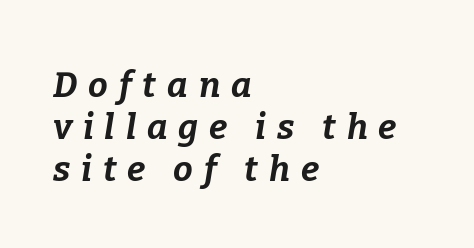
{"italic": "yes", "lean": "right", "slant_degrees": 9, "bold": "yes", "weight": "bold", "width": "normal", "stroke_contrast": "low", "x_height": "medium", "monospaced": "no", "underline": "no", "align": "left", "line_spacing_ratio": 1.2, "letter_spacing": "wide", "letter_spacing_em": 0.31, "glyph_px": 35}
